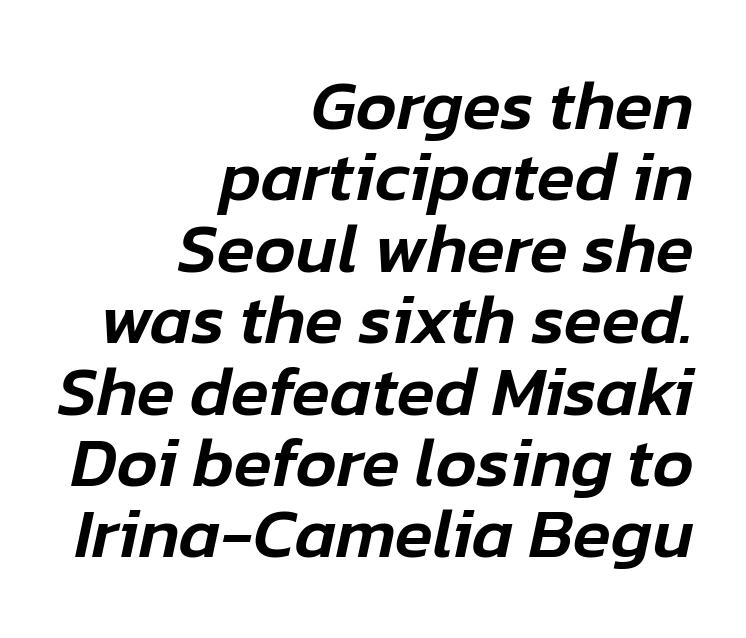
The image shows 70 px text type, italic (leaning right); set right-aligned, tight line spacing (1.02x), normal letter spacing, not underlined; low stroke contrast and a medium x-height.
